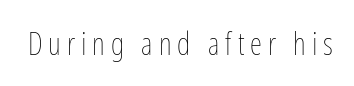
{"italic": "no", "bold": "no", "weight": "thin", "width": "condensed", "stroke_contrast": "low", "x_height": "medium", "monospaced": "no", "underline": "no", "glyph_px": 31}
